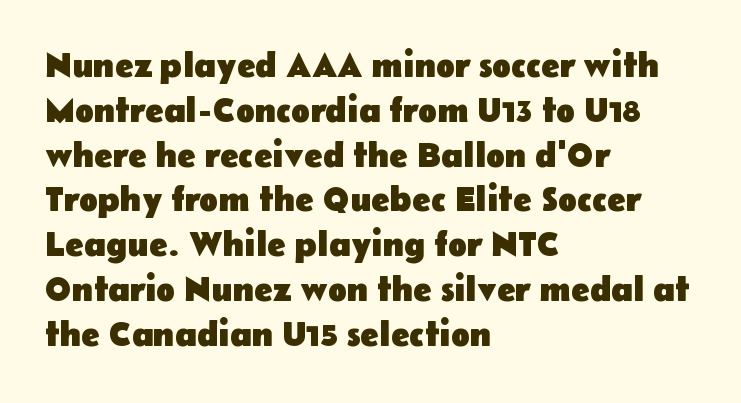
{"serif": "no", "italic": "no", "bold": "yes", "weight": "heavy", "width": "normal", "stroke_contrast": "low", "x_height": "medium", "monospaced": "no", "underline": "no", "align": "left", "line_spacing": "normal", "line_spacing_ratio": 1.28, "letter_spacing": "normal", "letter_spacing_em": 0.0, "glyph_px": 35}
